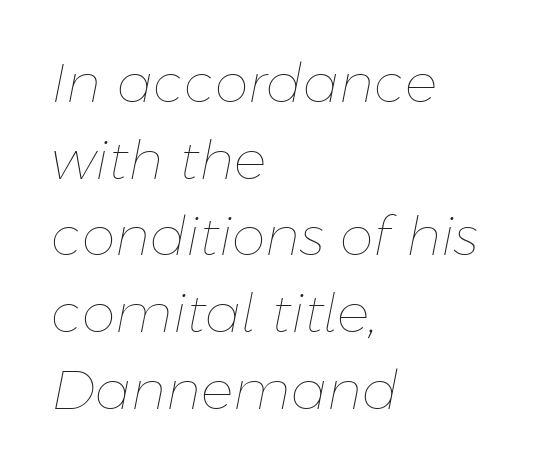
The image shows 54 px thin type, italic (leaning right); set left-aligned, normal line spacing (1.42x), normal letter spacing, not underlined; low stroke contrast and a medium x-height.
